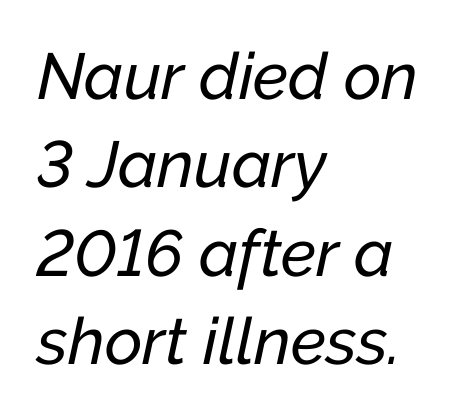
The lines sit at an ordinary, default distance from one another. Varying glyph widths throughout — classic text-font behaviour. You could call the tracking neutral — neither tight nor loose. In terms of posture, this sample is oblique. Glance below the letters and you will spot only blank space.
